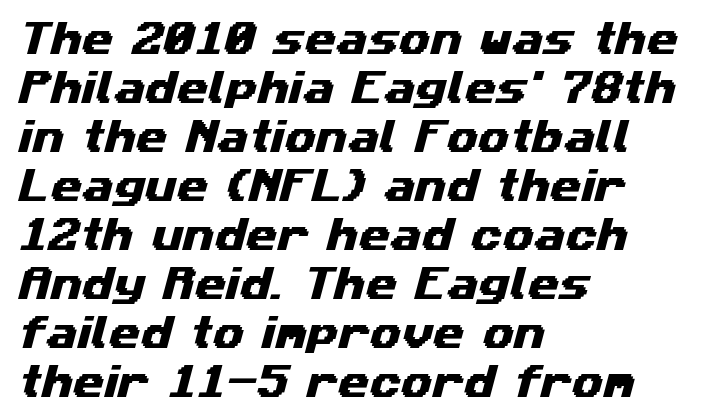
Q: Is the typeface a serif or a sans-serif typeface? A: Sans-serif.
Q: Is the text underlined? A: No.
Q: How is the paragraph aligned? A: Left-aligned.
Q: Is the spacing between letters normal or unusually wide? A: Normal.
Q: Is the spacing between lines tight, normal or loose? A: Normal.
Q: Width (condensed, normal, or wide)? A: Wide.
Q: Stroke contrast? A: Medium.
Q: x-height? A: Medium.
Q: Monospaced? A: No.
